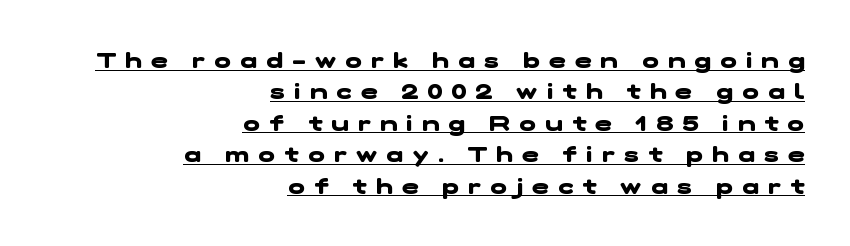
Underlined type. Caption: multi-line text, flush right, ragged left. Successive baselines arrive at the customary interval. These words are printed bold, with thick strokes throughout. The passage shown has open, widely tracked lettering throughout.
